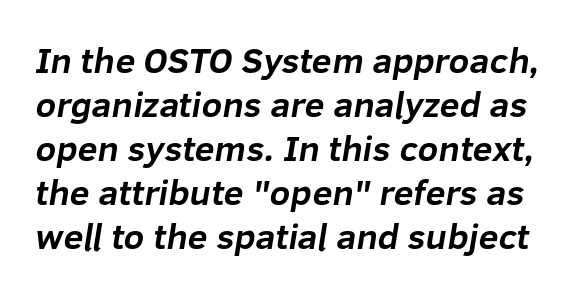
Q: Is the text bold? A: Yes.
Q: Is the typeface a serif or a sans-serif typeface? A: Sans-serif.
Q: Is the text underlined? A: No.
Q: Is the spacing between letters normal or unusually wide? A: Normal.
Q: Width (condensed, normal, or wide)? A: Normal.
Q: Stroke contrast? A: Low.
Q: x-height? A: Medium.
Q: Monospaced? A: No.
